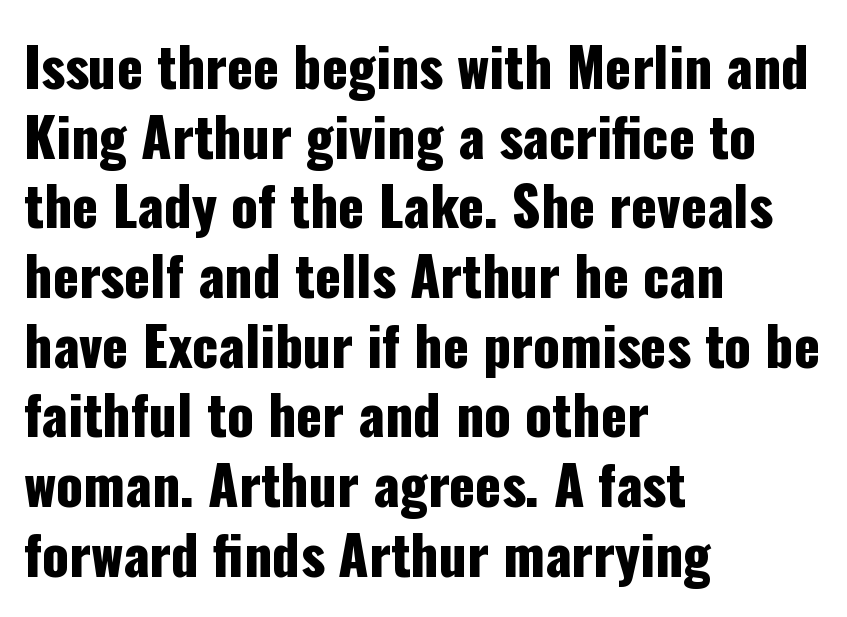
The image shows 54 px condensed sans-serif type, upright; set left-aligned, normal line spacing (1.29x), normal letter spacing, not underlined; low stroke contrast and a medium x-height.
